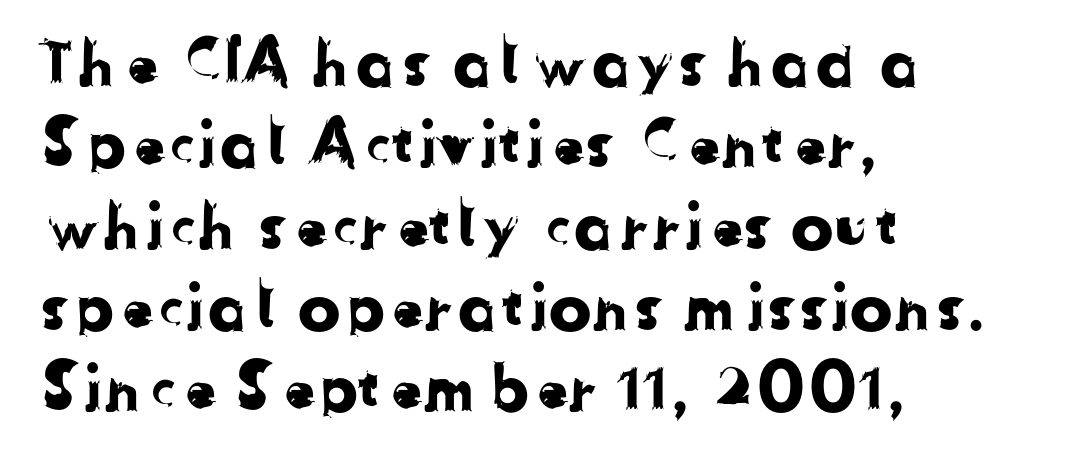
The image shows 64 px sans-serif type; set left-aligned, normal line spacing (1.27x), normal letter spacing, not underlined; low stroke contrast and a medium x-height.
